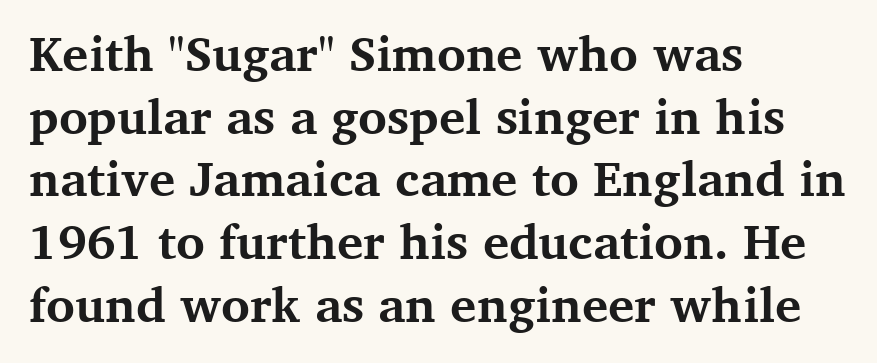
Q: Is the text bold? A: Yes.
Q: Is the text italic (slanted)? A: No, it is upright.
Q: Is the typeface a serif or a sans-serif typeface? A: Serif.
Q: Is the text underlined? A: No.
Q: How is the paragraph aligned? A: Left-aligned.
Q: Is the spacing between letters normal or unusually wide? A: Normal.
Q: Is the spacing between lines tight, normal or loose? A: Normal.
Q: Width (condensed, normal, or wide)? A: Normal.
Q: Stroke contrast? A: Medium.
Q: x-height? A: Medium.
Q: Monospaced? A: No.
